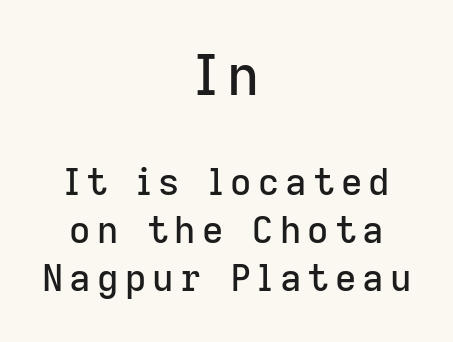
Q: Is the text italic (slanted)? A: No, it is upright.
Q: Is the typeface a serif or a sans-serif typeface? A: Sans-serif.
Q: Is the text underlined? A: No.
Q: How is the paragraph aligned? A: Centered.
Q: Is the spacing between lines tight, normal or loose? A: Normal.
Q: Which block of text is set in a larger size, the first (top) or the second (bottom)? A: The first (top) one.
Q: Width (condensed, normal, or wide)? A: Normal.
Q: Stroke contrast? A: Low.
Q: x-height? A: Medium.
Q: Monospaced? A: No.
